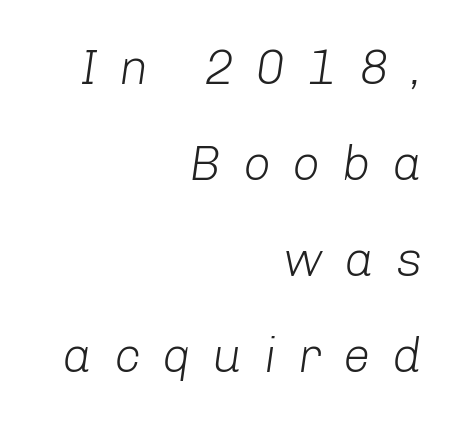
Leading is clearly above the norm, producing a sparse column. Words float on clear page, feet unadorned. Words appear elongated and porous because spacing is wide. The glyphs look as if they've been sheared to an angle. This reads as an unemphasized weight, regular at the heaviest. One-word summary of the alignment: right.
